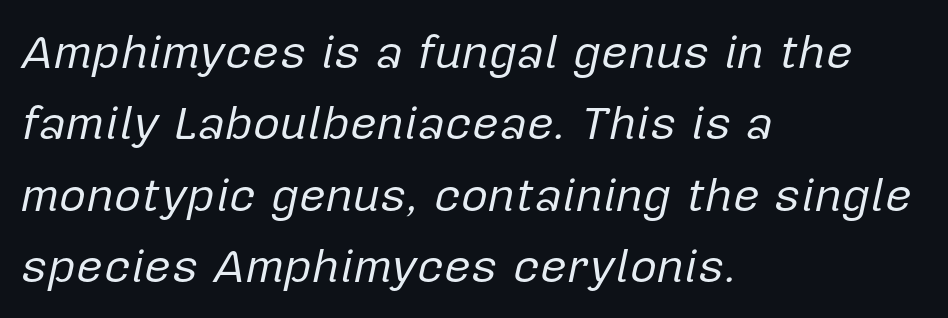
The font is comparable to plain body text, perhaps lighter. Caption: multi-line text, flush left, ragged right. Looks like regular typesetting: each glyph gets only the width it needs. The tracking reads as untouched default to a designer's eye. This sample keeps an unexceptional amount of space between lines.
